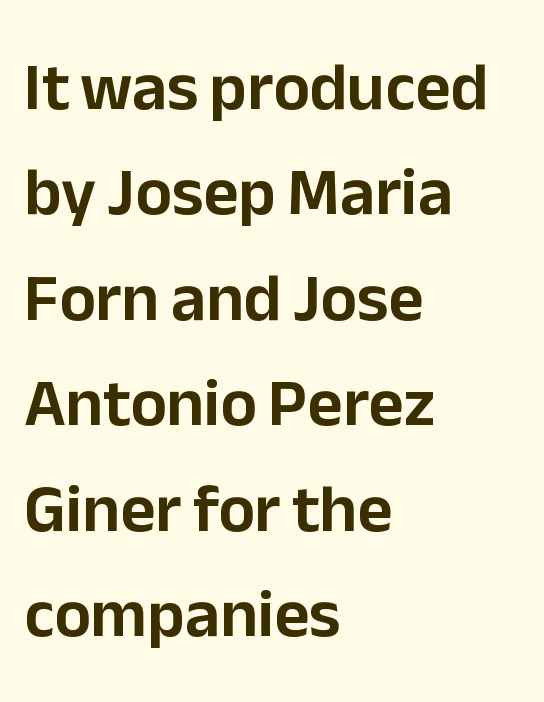
The image shows 68 px sans-serif type, upright; set left-aligned, normal line spacing (1.55x), normal letter spacing, not underlined; low stroke contrast and a medium x-height.
